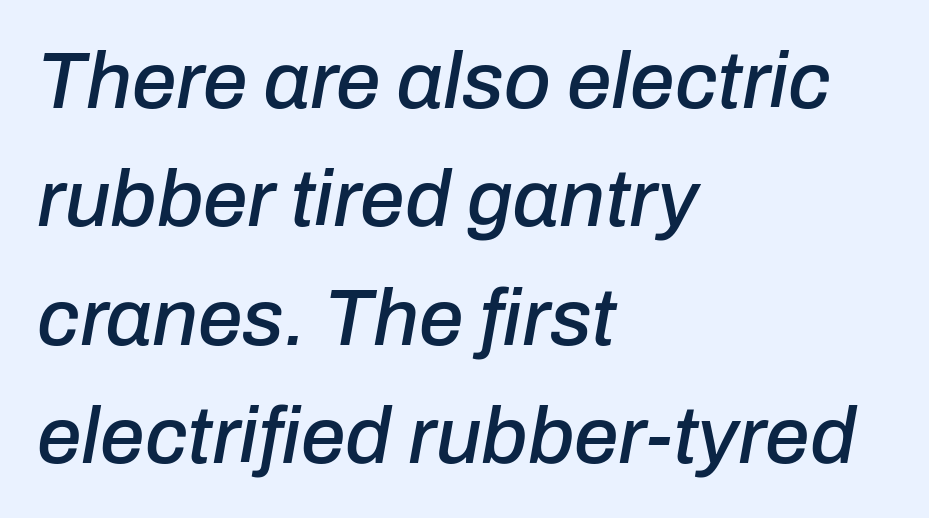
Inter-character spacing is left at the font's built-in metrics. Does the leading feel generous? No, just average. Lines of text with bare space underneath. These lines are set flush left with a ragged right edge. You could not count columns in this text — the font is proportionally spaced.
